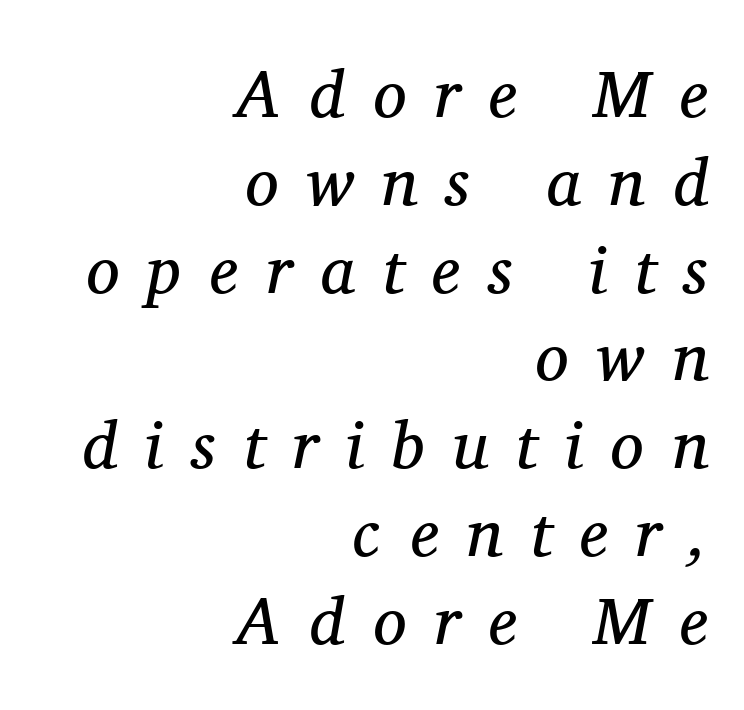
The image shows 67 px regular-weight serif type, italic (leaning right); set right-aligned, normal line spacing (1.31x), unusually wide letter spacing (+0.42 em), not underlined; medium stroke contrast and a medium x-height.
